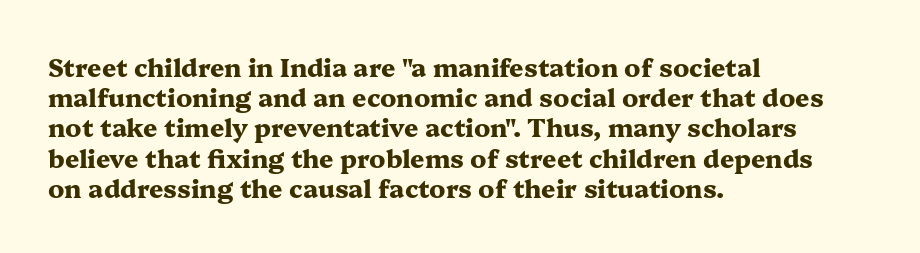
Q: Is the text bold? A: Yes.
Q: Is the text italic (slanted)? A: No, it is upright.
Q: Is the text underlined? A: No.
Q: How is the paragraph aligned? A: Left-aligned.
Q: Is the spacing between letters normal or unusually wide? A: Normal.
